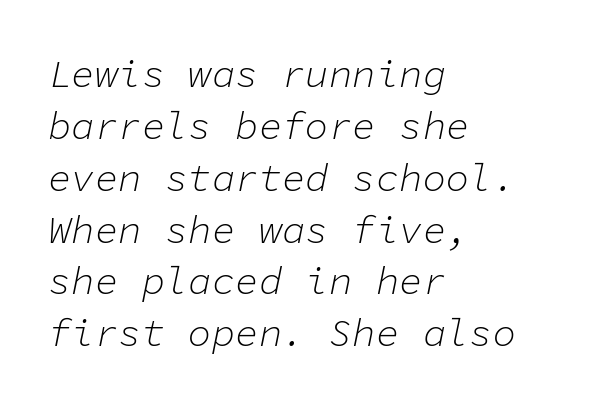
Descender tails drop into unmarked territory. Every character here occupies the same horizontal width, giving the sample a typewriter-like rhythm. Visually the block forms a straight wall on the left and a jagged coastline on the right. A typesetter would call this leading conventional body-copy spacing.
